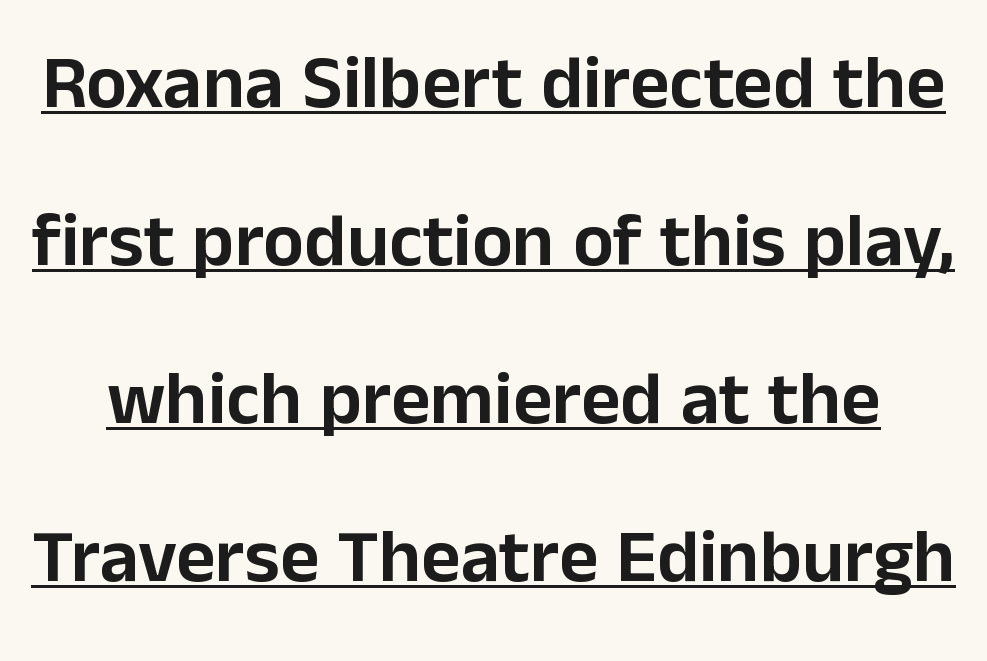
{"serif": "no", "italic": "no", "width": "normal", "stroke_contrast": "low", "x_height": "medium", "monospaced": "no", "underline": "yes", "line_spacing": "loose", "line_spacing_ratio": 2.08, "letter_spacing": "normal", "letter_spacing_em": 0.0, "glyph_px": 76}
